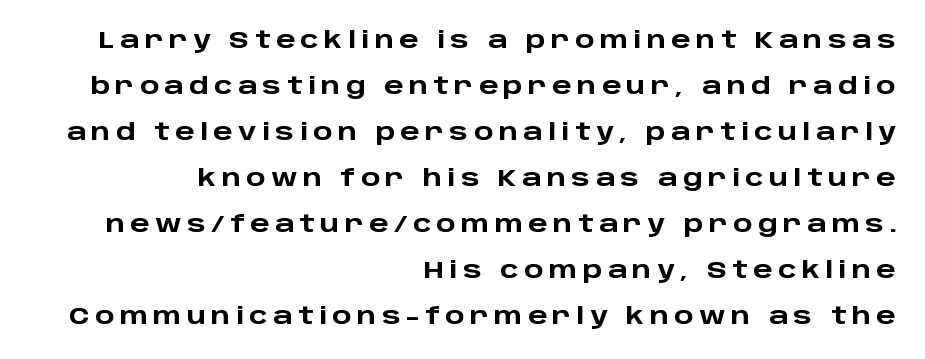
{"italic": "no", "bold": "yes", "underline": "no", "align": "right", "line_spacing": "loose", "line_spacing_ratio": 2.0, "letter_spacing": "wide", "letter_spacing_em": 0.23, "glyph_px": 23}
